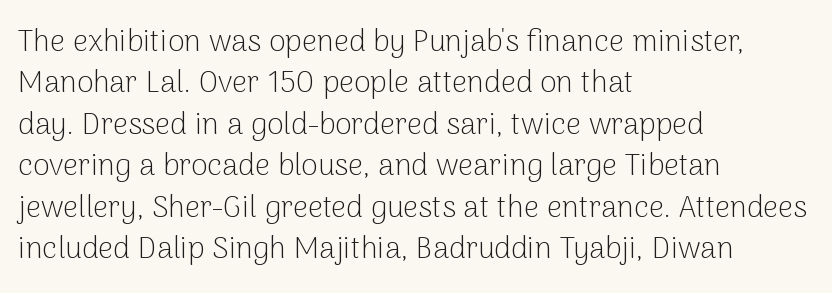
Q: Is the text bold? A: No.
Q: Is the text italic (slanted)? A: No, it is upright.
Q: Is the typeface a serif or a sans-serif typeface? A: Sans-serif.
Q: Is the text underlined? A: No.
Q: How is the paragraph aligned? A: Left-aligned.
Q: Is the spacing between letters normal or unusually wide? A: Normal.
Q: Is the spacing between lines tight, normal or loose? A: Normal.
Q: Width (condensed, normal, or wide)? A: Normal.
Q: Stroke contrast? A: Low.
Q: x-height? A: Medium.
Q: Monospaced? A: No.
